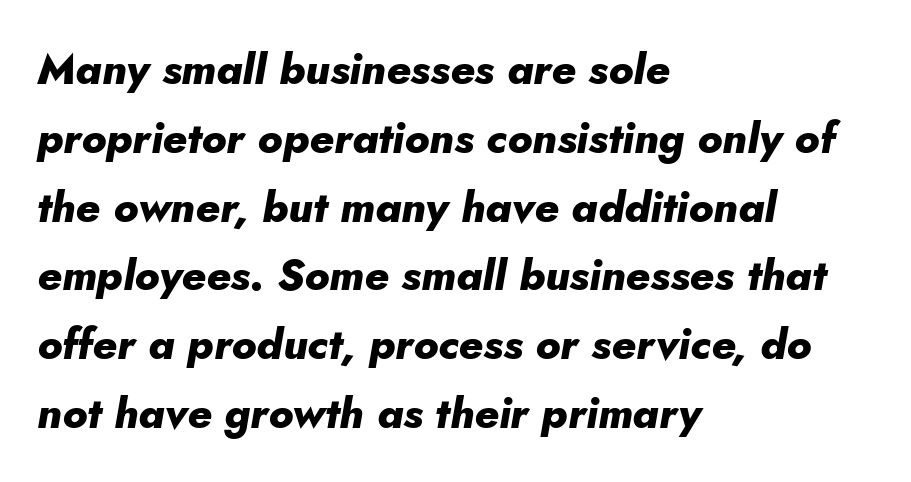
The typesetter chose a ragged-right arrangement here. The passage shown is typed in a proportional face where columns would drift. The sample has been set heavy, in full bold. A typesetter would mark this as italic. Students, note that the glyphs here touch the page at normal intervals.
